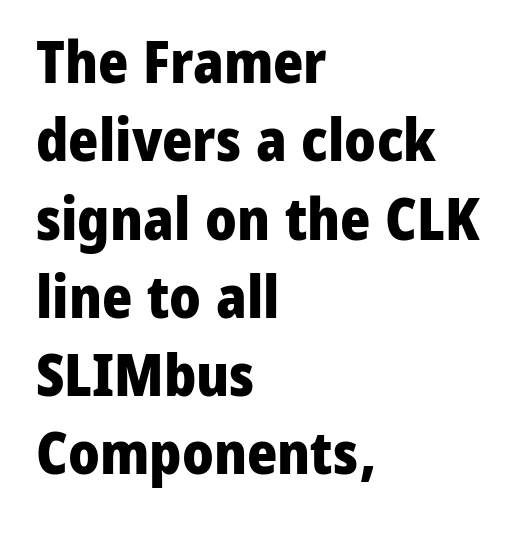
The image shows 58 px heavy sans-serif type, upright; set left-aligned, normal line spacing (1.35x), normal letter spacing, not underlined; low stroke contrast and a medium x-height.
